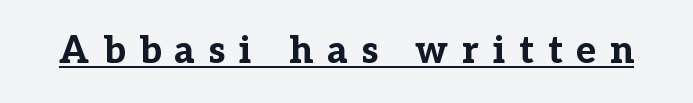
Summary of weight: heavy, a full bold. The horizontal fit of the characters is loose and conspicuously gappy. The glyphs in this specimen are seriffed. Spacing verdict: proportional, widths tailored to each character. You can see a thin bar hugging the bottom of the glyphs.
